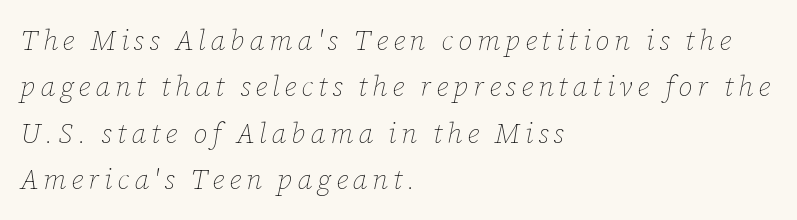
The image shows 28 px thin type, italic (leaning right); set left-aligned, normal line spacing (1.66x), not underlined; low stroke contrast and a medium x-height.
